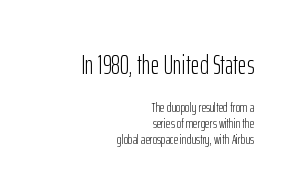
The image shows 27 px text type, upright; set right-aligned, tight line spacing (1.15x), normal letter spacing, not underlined; the first (top) block is 1.93x larger.
